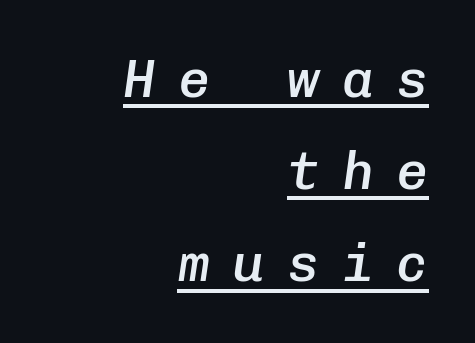
{"italic": "yes", "lean": "right", "slant_degrees": 8, "bold": "semi", "weight": "semibold", "width": "normal", "stroke_contrast": "low", "x_height": "medium", "monospaced": "yes", "underline": "yes", "align": "right", "line_spacing_ratio": 1.74, "letter_spacing": "wide", "letter_spacing_em": 0.43, "glyph_px": 53}
